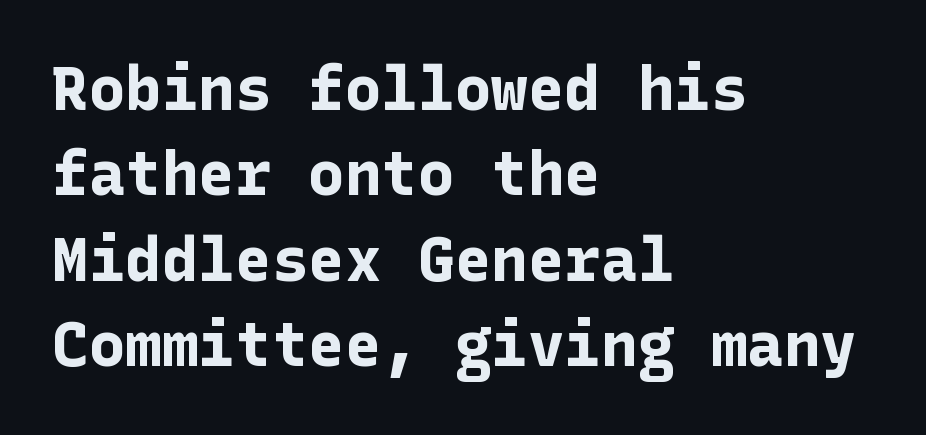
Nope, no serifs anywhere on these letters. You could call the tracking neutral — neither tight nor loose. The rag falls on the right side of this text block. Check under the words: just untouched page. Rendered with straight, roman letterforms.
